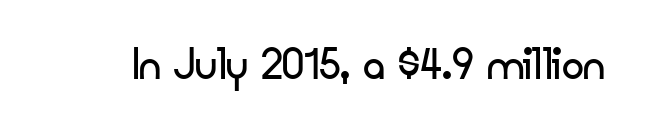
Vertical stems look standard width or narrower in stroke. The string is rendered with underlining switched off. Default kerning and tracking; the words read as compact shapes. Vertical strokes here are truly vertical. Is this a fixed-width face? No — the glyphs have proportional, varying widths.
